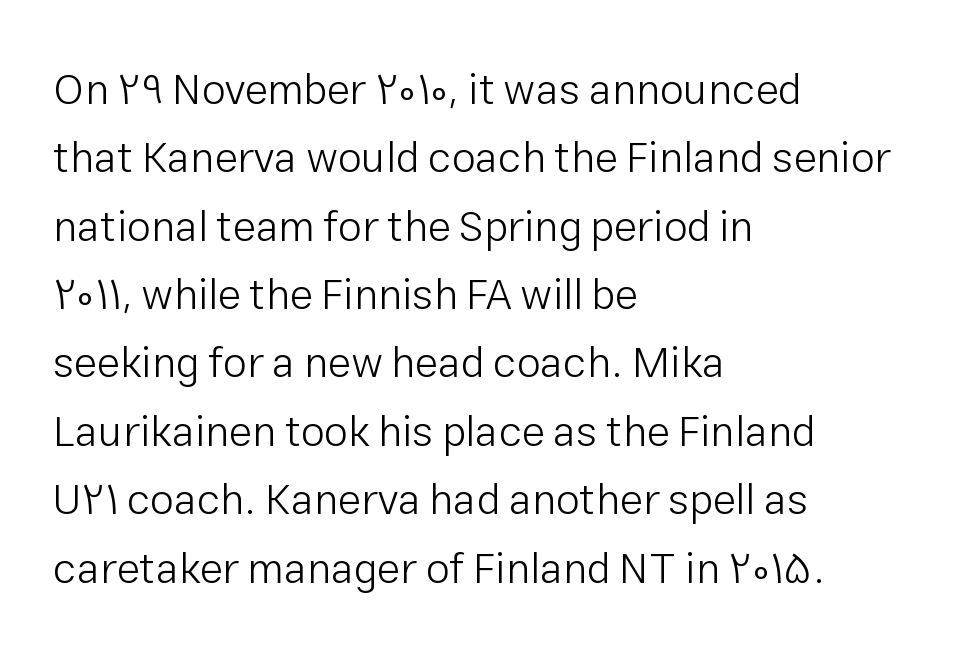
The line-height multiplier appears to be the usual default. The passage shown is typed in a proportional face where columns would drift. This is roman type, the default non-slanted kind. Line beginnings align vertically; line endings do not. Bare-footed words on every line. The glyphs in this specimen are sans serif.
